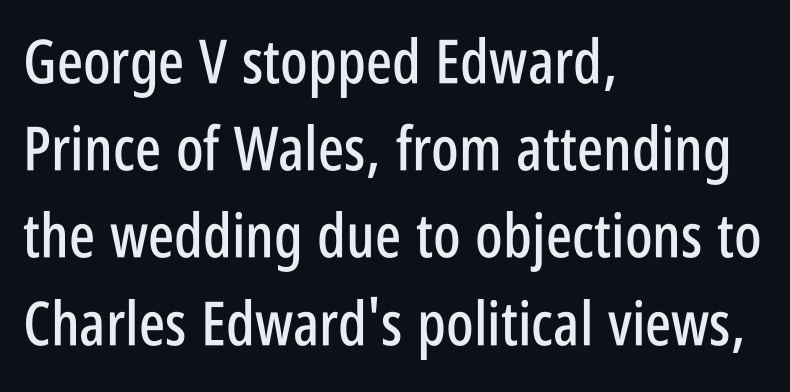
Q: Is the text italic (slanted)? A: No, it is upright.
Q: Is the typeface a serif or a sans-serif typeface? A: Sans-serif.
Q: Is the text underlined? A: No.
Q: How is the paragraph aligned? A: Left-aligned.
Q: Is the spacing between letters normal or unusually wide? A: Normal.
Q: Is the spacing between lines tight, normal or loose? A: Normal.
Q: Width (condensed, normal, or wide)? A: Condensed.
Q: Stroke contrast? A: Low.
Q: x-height? A: Large.
Q: Monospaced? A: No.
